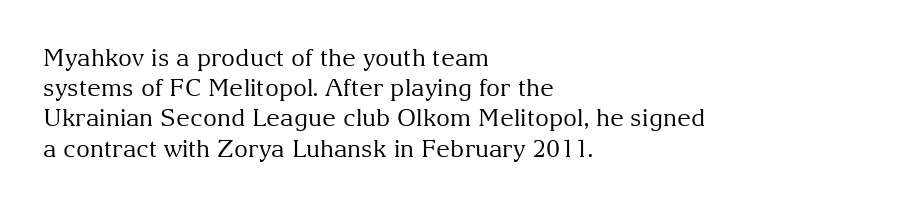
The weight would be labelled regular, book, light, or lighter still. Every stem runs plumb, perpendicular to the baseline. Descender tails drop into unmarked territory. One glance says typical: line gaps are just what's usual.
